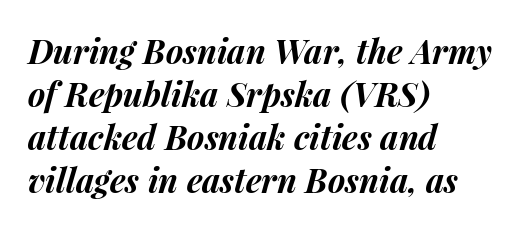
Q: Is the text bold? A: Yes.
Q: Is the text italic (slanted)? A: Yes, it leans right by about 15 degrees.
Q: Is the text underlined? A: No.
Q: How is the paragraph aligned? A: Left-aligned.
Q: Is the spacing between letters normal or unusually wide? A: Normal.
Q: Is the spacing between lines tight, normal or loose? A: Normal.
Q: Width (condensed, normal, or wide)? A: Normal.
Q: Stroke contrast? A: Medium.
Q: x-height? A: Medium.
Q: Monospaced? A: No.
